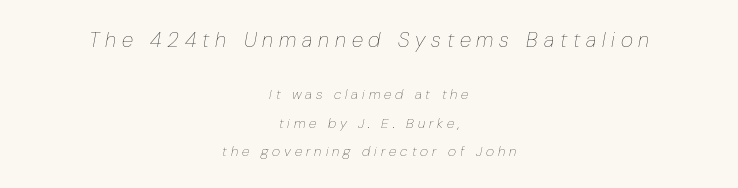
{"italic": "yes", "lean": "right", "slant_degrees": 10, "bold": "no", "underline": "no", "align": "center", "line_spacing": "loose", "line_spacing_ratio": 2.03, "letter_spacing": "wide", "letter_spacing_em": 0.28, "larger_block": "first", "size_ratio": 1.5, "glyph_px": 21}
